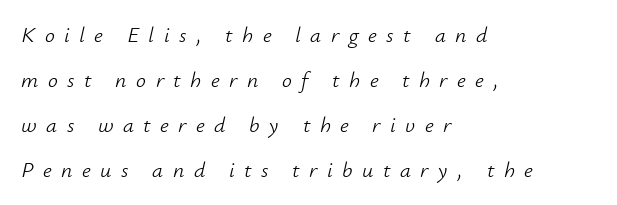
The image shows 22 px text type, italic (leaning right); set left-aligned, loose line spacing (2.04x), unusually wide letter spacing (+0.43 em), not underlined.
